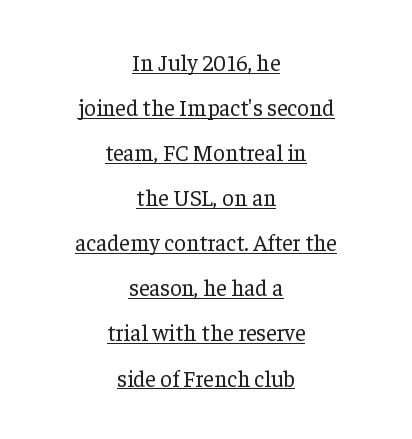
Q: Is the text bold? A: No.
Q: Is the text italic (slanted)? A: No, it is upright.
Q: Is the text underlined? A: Yes.
Q: How is the paragraph aligned? A: Centered.
Q: Is the spacing between letters normal or unusually wide? A: Normal.
Q: Is the spacing between lines tight, normal or loose? A: Loose.
